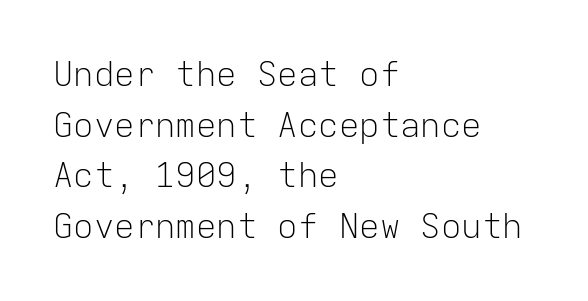
Weight: in the light-to-regular range. Alignment: flush left. Quick note: underline off. Note: no serifs on the glyphs. Italic: no, the glyphs are upright roman.
